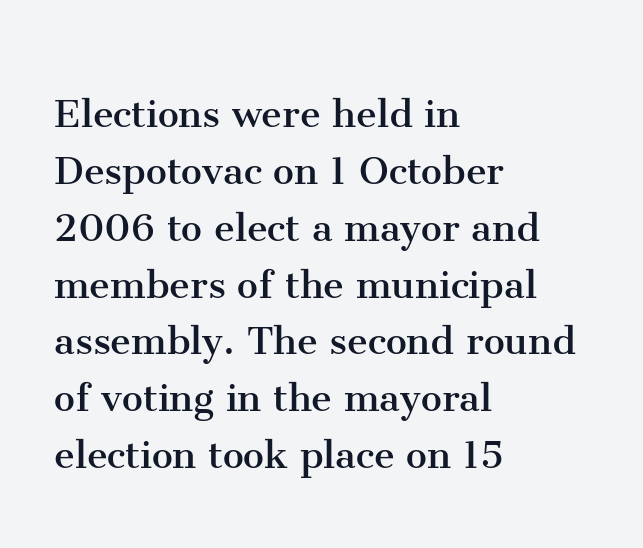
{"serif": "yes", "italic": "no", "bold": "no", "weight": "regular", "width": "normal", "stroke_contrast": "medium", "x_height": "medium", "monospaced": "no", "underline": "no", "align": "left", "line_spacing_ratio": 1.21, "letter_spacing": "normal", "letter_spacing_em": 0.0, "glyph_px": 47}
